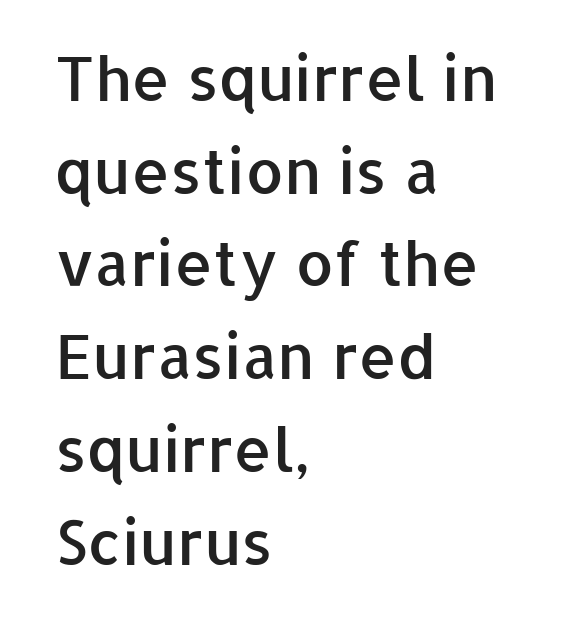
The image shows 61 px semibold sans-serif type, upright; set left-aligned, normal line spacing (1.52x), normal letter spacing, not underlined; low stroke contrast and a medium x-height.
